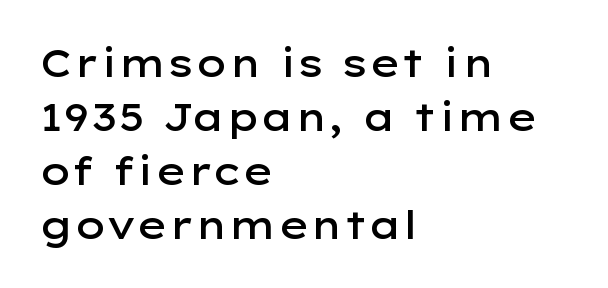
{"serif": "no", "italic": "no", "bold": "semi", "weight": "semibold", "width": "wide", "stroke_contrast": "low", "x_height": "medium", "monospaced": "no", "underline": "no", "align": "left", "line_spacing": "normal", "line_spacing_ratio": 1.42, "letter_spacing": "normal", "letter_spacing_em": 0.0, "glyph_px": 38}
